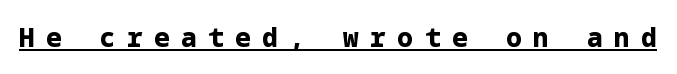
Do the letters lean? They stand straight. Observe the wide spacing: letters keep a clear distance from each other. Notice how thick the strokes are: this is what a full bold looks like. The typesetter has applied underlining to the passage shown.
